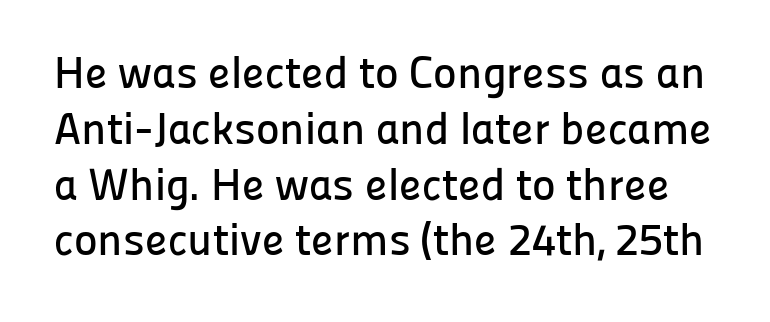
Q: Is the text italic (slanted)? A: No, it is upright.
Q: Is the typeface a serif or a sans-serif typeface? A: Sans-serif.
Q: Is the text underlined? A: No.
Q: Is the spacing between letters normal or unusually wide? A: Normal.
Q: Width (condensed, normal, or wide)? A: Normal.
Q: Stroke contrast? A: Low.
Q: x-height? A: Medium.
Q: Monospaced? A: No.
